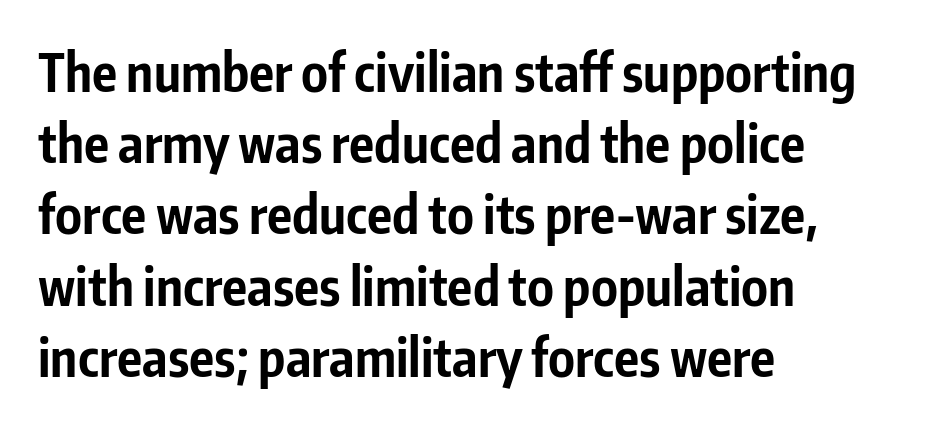
The lines in this sample share a left origin and differ only in where they stop. Compared with typical body copy, the letter spacing here is the same. The baseline area is clear. The passage shown is typed in a proportional face where columns would drift. The typography opts for an upright posture over an oblique one. The letters carry no serifs — their stems end cleanly without finishing strokes.
